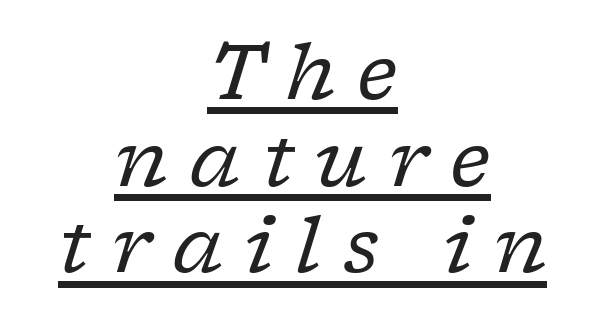
This block would grow much taller if given ordinary leading; it's compressed now. Weight: in the light-to-regular range. The rendering applies a slant to the glyphs. The lines in this sample share a center point and differ in where they start and stop. Spacing verdict: proportional, widths tailored to each character. Spacing between characters has been opened up far beyond the box default.
